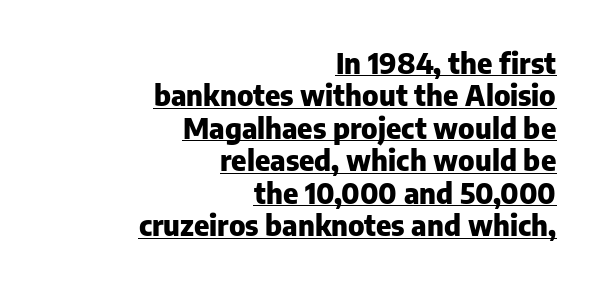
Q: Is the text bold? A: Yes.
Q: Is the text italic (slanted)? A: No, it is upright.
Q: Is the typeface a serif or a sans-serif typeface? A: Sans-serif.
Q: Is the text underlined? A: Yes.
Q: How is the paragraph aligned? A: Right-aligned.
Q: Is the spacing between letters normal or unusually wide? A: Normal.
Q: Is the spacing between lines tight, normal or loose? A: Tight.
Q: Width (condensed, normal, or wide)? A: Normal.
Q: Stroke contrast? A: Low.
Q: x-height? A: Medium.
Q: Monospaced? A: No.
